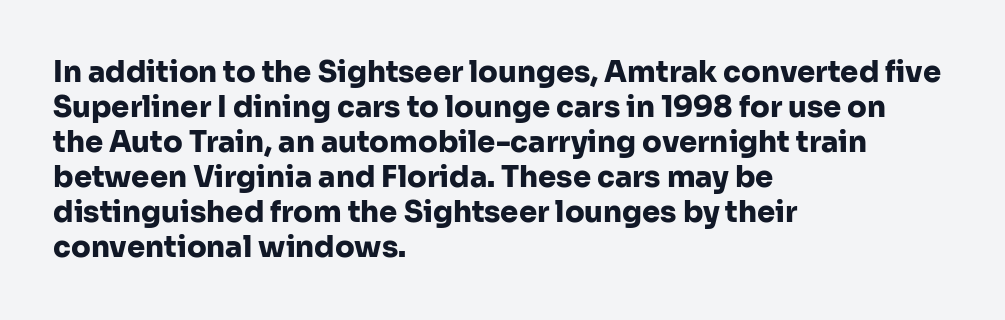
{"serif": "no", "italic": "no", "bold": "yes", "weight": "heavy", "width": "normal", "stroke_contrast": "low", "x_height": "medium", "monospaced": "no", "underline": "no", "align": "left", "line_spacing_ratio": 1.21, "letter_spacing": "normal", "letter_spacing_em": 0.0, "glyph_px": 29}
